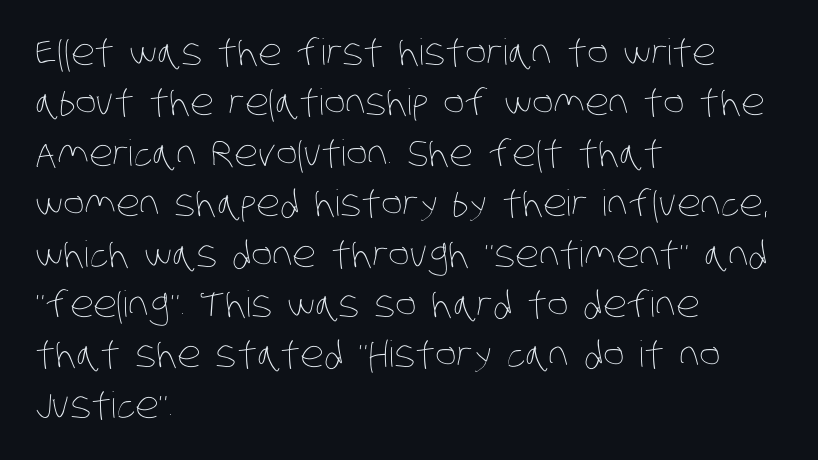
Q: Is the text bold? A: No.
Q: Is the text underlined? A: No.
Q: How is the paragraph aligned? A: Left-aligned.
Q: Is the spacing between letters normal or unusually wide? A: Normal.
Q: Is the spacing between lines tight, normal or loose? A: Normal.
Q: Width (condensed, normal, or wide)? A: Condensed.
Q: Stroke contrast? A: Low.
Q: x-height? A: Large.
Q: Monospaced? A: No.
